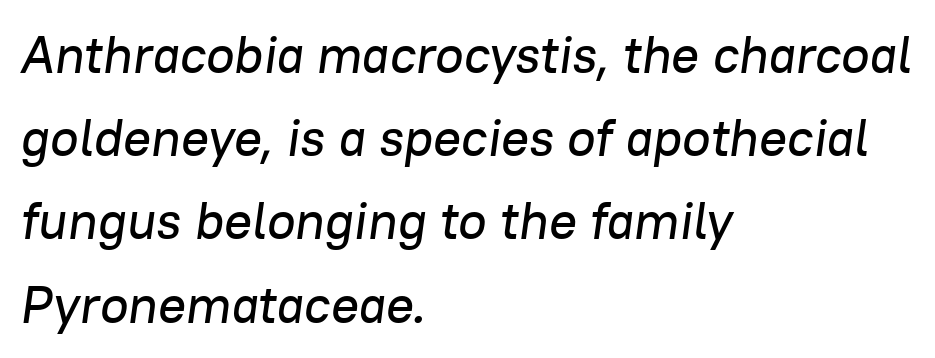
Q: Is the text italic (slanted)? A: Yes, it leans right by about 8 degrees.
Q: Is the text underlined? A: No.
Q: How is the paragraph aligned? A: Left-aligned.
Q: Is the spacing between letters normal or unusually wide? A: Normal.
Q: Is the spacing between lines tight, normal or loose? A: Normal.
Q: Width (condensed, normal, or wide)? A: Normal.
Q: Stroke contrast? A: Low.
Q: x-height? A: Medium.
Q: Monospaced? A: No.
